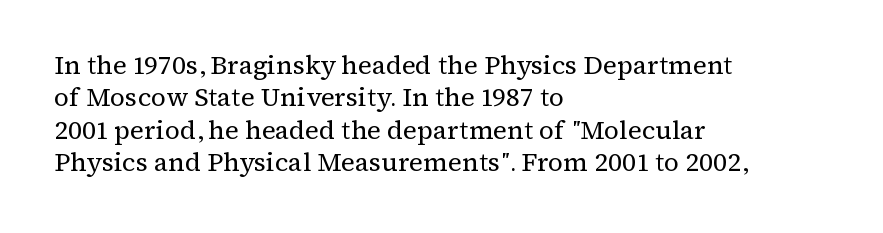
{"italic": "no", "bold": "no", "underline": "no", "align": "left", "line_spacing": "normal", "line_spacing_ratio": 1.25, "letter_spacing": "normal", "letter_spacing_em": 0.0, "glyph_px": 26}
